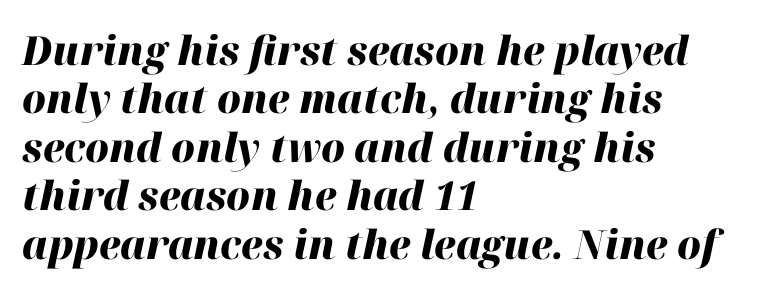
The image shows 40 px heavy type, italic (leaning right); set left-aligned, line spacing 1.21x, normal letter spacing, not underlined; high stroke contrast and a medium x-height.
